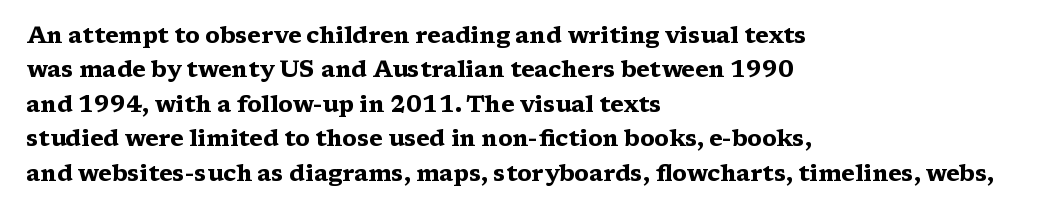
The image shows 23 px bold type, upright; set left-aligned, normal line spacing (1.5x), normal letter spacing, not underlined.
